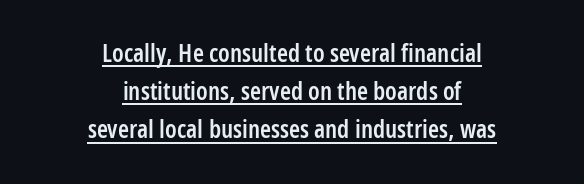
Q: Is the text bold? A: Semi-bold.
Q: Is the text italic (slanted)? A: No, it is upright.
Q: Is the text underlined? A: Yes.
Q: How is the paragraph aligned? A: Centered.
Q: Is the spacing between letters normal or unusually wide? A: Normal.
Q: Is the spacing between lines tight, normal or loose? A: Normal.
